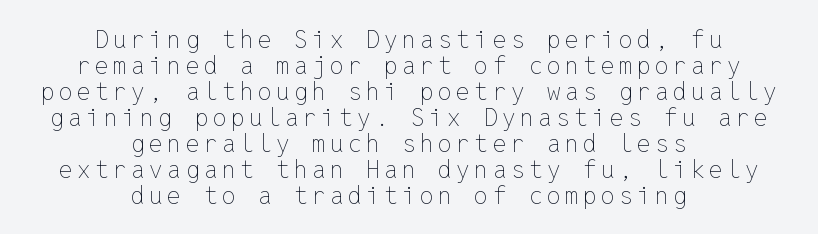
Q: Is the text bold? A: No.
Q: Is the text italic (slanted)? A: No, it is upright.
Q: Is the text underlined? A: No.
Q: How is the paragraph aligned? A: Centered.
Q: Is the spacing between lines tight, normal or loose? A: Tight.
